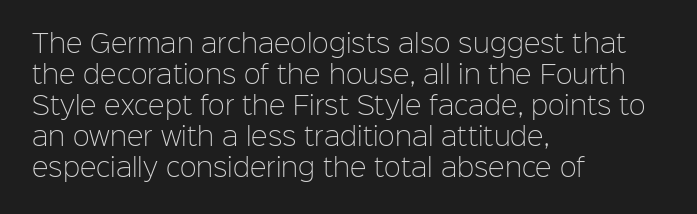
Q: Is the text bold? A: No.
Q: Is the text italic (slanted)? A: No, it is upright.
Q: Is the text underlined? A: No.
Q: How is the paragraph aligned? A: Left-aligned.
Q: Is the spacing between letters normal or unusually wide? A: Normal.
